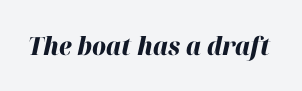
{"italic": "yes", "lean": "right", "slant_degrees": 12, "bold": "yes", "underline": "no", "letter_spacing": "normal", "letter_spacing_em": 0.0, "glyph_px": 25}
